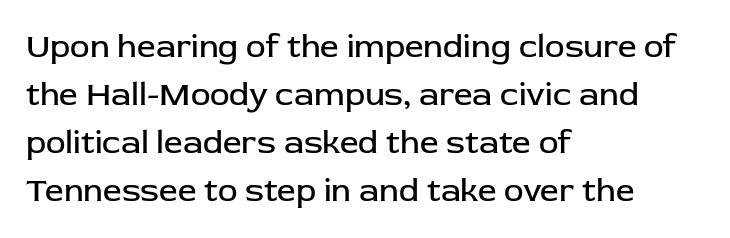
The image shows 33 px regular-weight sans-serif type, upright; set left-aligned, normal line spacing (1.45x), normal letter spacing, not underlined; low stroke contrast and a medium x-height.
